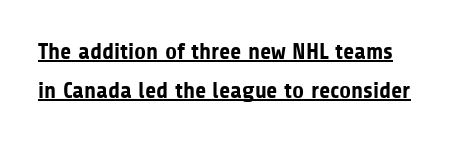
{"italic": "no", "bold": "yes", "underline": "yes", "line_spacing": "normal", "line_spacing_ratio": 1.7, "letter_spacing": "normal", "letter_spacing_em": 0.0, "glyph_px": 23}
